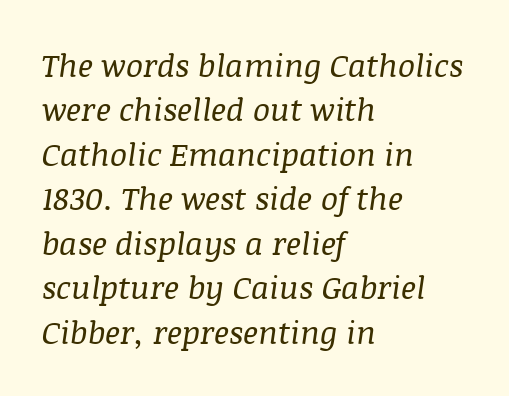
Q: Is the text bold? A: No.
Q: Is the text italic (slanted)? A: Yes, it leans right by about 8 degrees.
Q: Is the typeface a serif or a sans-serif typeface? A: Serif.
Q: Is the text underlined? A: No.
Q: How is the paragraph aligned? A: Left-aligned.
Q: Is the spacing between letters normal or unusually wide? A: Normal.
Q: Is the spacing between lines tight, normal or loose? A: Normal.
Q: Width (condensed, normal, or wide)? A: Normal.
Q: Stroke contrast? A: Medium.
Q: x-height? A: Large.
Q: Monospaced? A: No.
